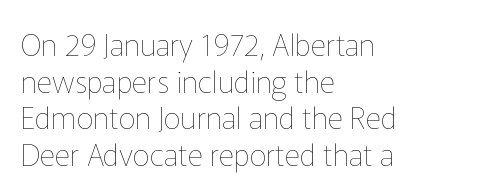
Q: Is the text bold? A: No.
Q: Is the text italic (slanted)? A: No, it is upright.
Q: Is the text underlined? A: No.
Q: How is the paragraph aligned? A: Left-aligned.
Q: Is the spacing between letters normal or unusually wide? A: Normal.
Q: Width (condensed, normal, or wide)? A: Normal.
Q: Stroke contrast? A: Low.
Q: x-height? A: Medium.
Q: Monospaced? A: No.
